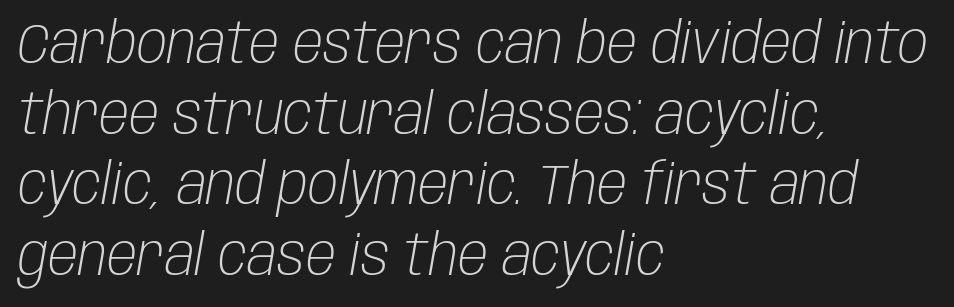
Counters stay open thanks to moderate or lighter strokes. The string is rendered with underlining switched off. Do the characters align in a grid? No, the font is proportional. Compared with ordinary roman type, these characters are visibly tilted.
